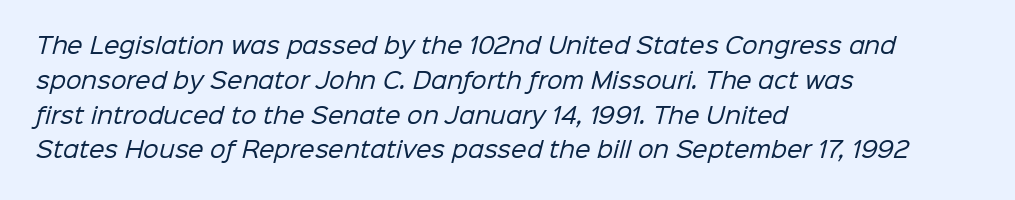
Q: Is the text bold? A: No.
Q: Is the text underlined? A: No.
Q: How is the paragraph aligned? A: Left-aligned.
Q: Is the spacing between letters normal or unusually wide? A: Normal.
Q: Is the spacing between lines tight, normal or loose? A: Normal.
